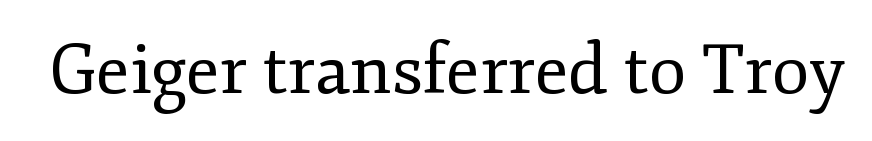
Q: Is the text bold? A: No.
Q: Is the text italic (slanted)? A: No, it is upright.
Q: Is the typeface a serif or a sans-serif typeface? A: Serif.
Q: Is the text underlined? A: No.
Q: Is the spacing between letters normal or unusually wide? A: Normal.
Q: Width (condensed, normal, or wide)? A: Normal.
Q: Stroke contrast? A: Low.
Q: x-height? A: Small.
Q: Monospaced? A: No.
